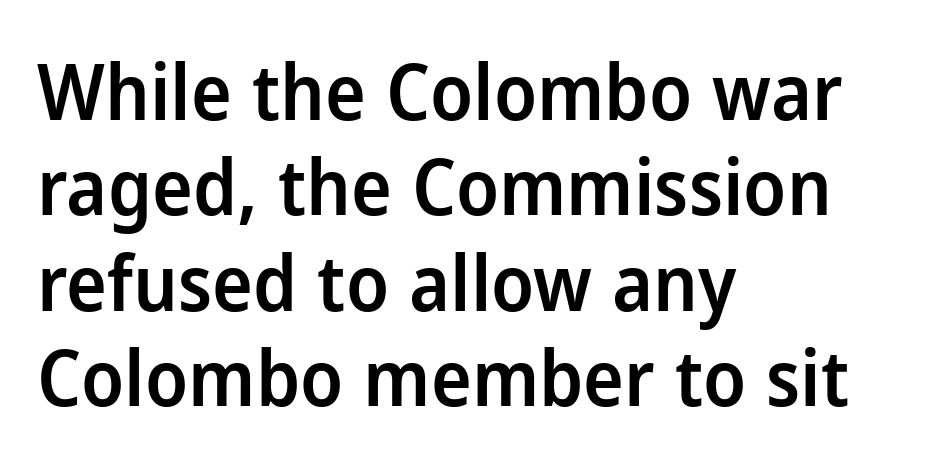
Does the weight exceed regular? Yes, but only to semibold. These lines were composed using upright roman letters. The letters advance in unequal steps, a hallmark of proportional type. Horizontal alignment here is leftward, the default for most running prose. The horizontal fit of the characters is conventional and even. Quick note: underline off.
